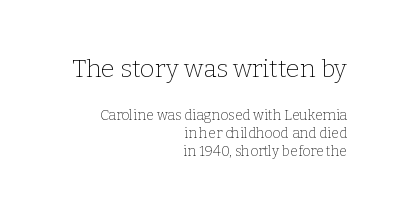
{"italic": "no", "bold": "no", "underline": "no", "align": "right", "line_spacing": "normal", "line_spacing_ratio": 1.31, "letter_spacing": "normal", "letter_spacing_em": 0.0, "larger_block": "first", "size_ratio": 1.79, "glyph_px": 25}
